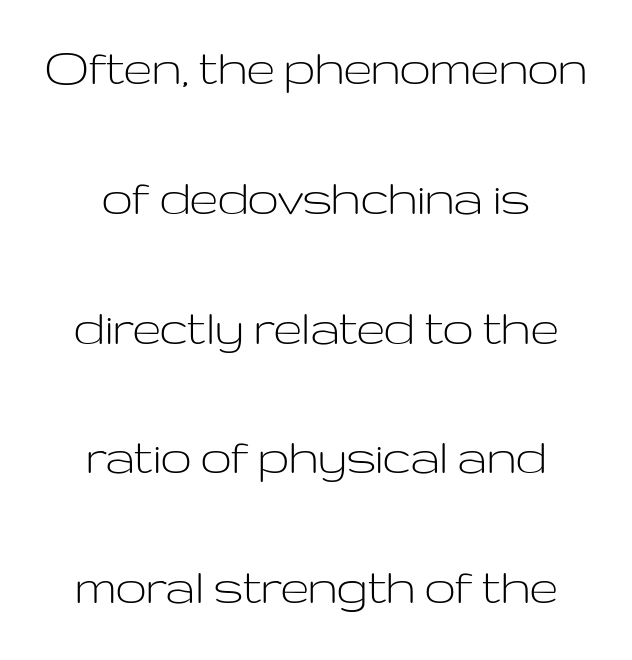
Q: Is the text bold? A: No.
Q: Is the text italic (slanted)? A: No, it is upright.
Q: Is the typeface a serif or a sans-serif typeface? A: Sans-serif.
Q: Is the text underlined? A: No.
Q: How is the paragraph aligned? A: Centered.
Q: Is the spacing between letters normal or unusually wide? A: Normal.
Q: Is the spacing between lines tight, normal or loose? A: Loose.
Q: Width (condensed, normal, or wide)? A: Wide.
Q: Stroke contrast? A: Low.
Q: x-height? A: Medium.
Q: Monospaced? A: No.
